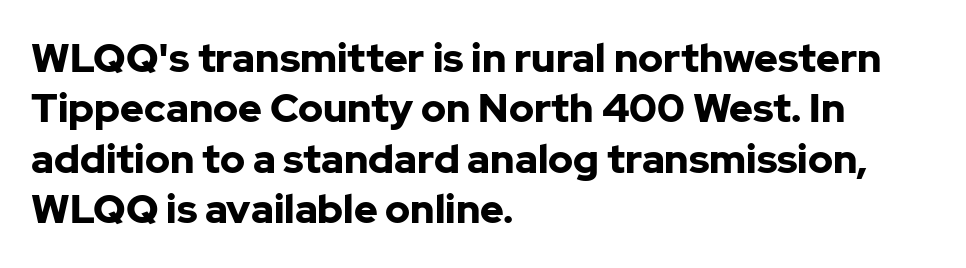
The image shows 40 px bold sans-serif type, upright; set left-aligned, normal line spacing (1.26x), normal letter spacing, not underlined; low stroke contrast and a medium x-height.
